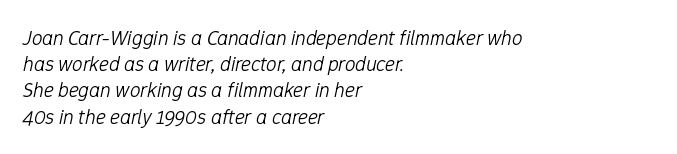
The image shows 21 px text type, italic (leaning right); set left-aligned, normal line spacing (1.25x), normal letter spacing, not underlined.
